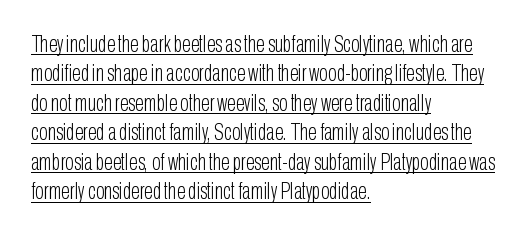
{"italic": "no", "bold": "no", "underline": "yes", "align": "left", "line_spacing": "normal", "line_spacing_ratio": 1.28, "letter_spacing": "normal", "letter_spacing_em": 0.0, "glyph_px": 23}
